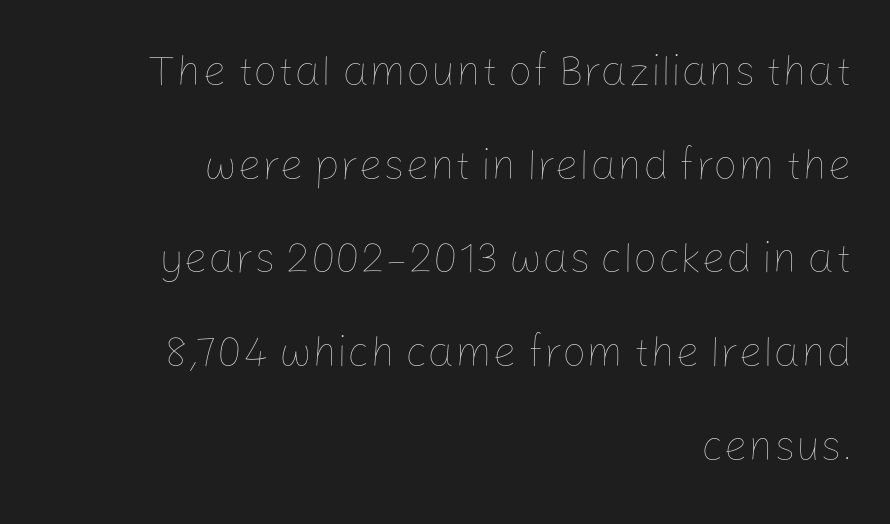
The image shows 43 px thin type, upright; set right-aligned, loose line spacing (2.18x), normal letter spacing, not underlined; low stroke contrast and a medium x-height.
